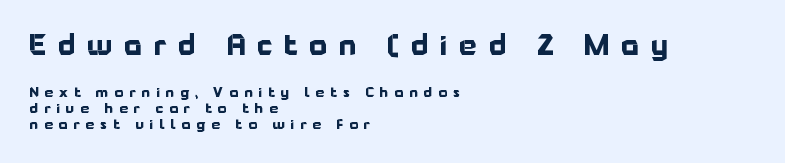
It's the straight-up-and-down kind of type. These lines have a slow, spaced-out rhythm from letter to letter. Baseline-to-baseline distance is barely more than the letter height. The initial chunk of copy outweighs the following chunk in type size.
